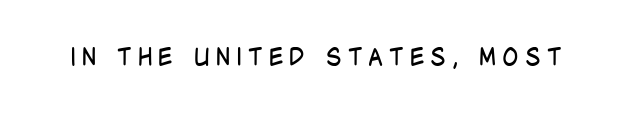
{"italic": "no", "bold": "no", "underline": "no", "letter_spacing": "wide", "letter_spacing_em": 0.25, "glyph_px": 24}
